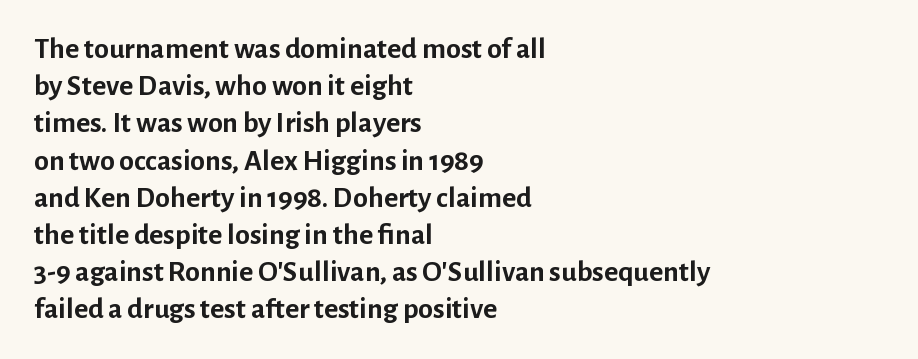
Q: Is the text bold? A: Yes.
Q: Is the text italic (slanted)? A: No, it is upright.
Q: Is the typeface a serif or a sans-serif typeface? A: Sans-serif.
Q: Is the text underlined? A: No.
Q: How is the paragraph aligned? A: Left-aligned.
Q: Is the spacing between letters normal or unusually wide? A: Normal.
Q: Width (condensed, normal, or wide)? A: Normal.
Q: Stroke contrast? A: Low.
Q: x-height? A: Medium.
Q: Monospaced? A: No.
